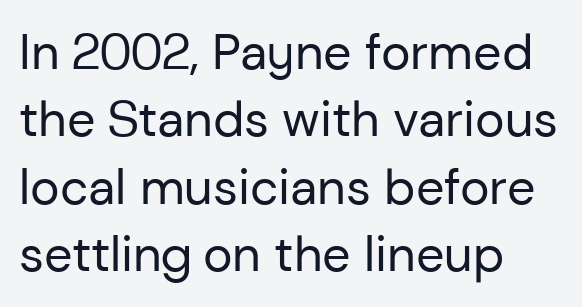
Q: Is the text bold? A: No.
Q: Is the text italic (slanted)? A: No, it is upright.
Q: Is the typeface a serif or a sans-serif typeface? A: Sans-serif.
Q: Is the text underlined? A: No.
Q: How is the paragraph aligned? A: Left-aligned.
Q: Is the spacing between letters normal or unusually wide? A: Normal.
Q: Is the spacing between lines tight, normal or loose? A: Normal.
Q: Width (condensed, normal, or wide)? A: Normal.
Q: Stroke contrast? A: Low.
Q: x-height? A: Medium.
Q: Monospaced? A: No.
